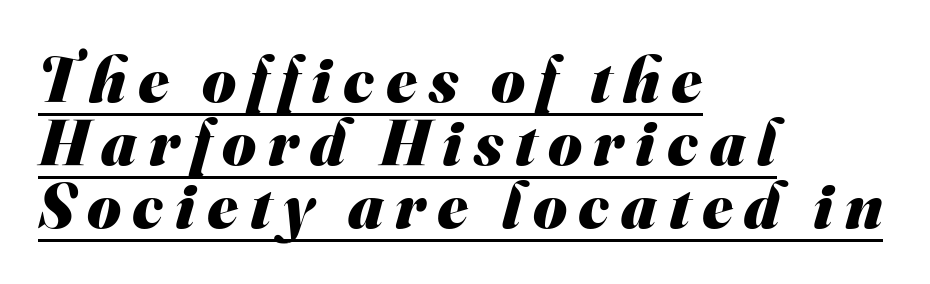
The paragraph has a hard left edge and a soft right edge. Caption: lettering with a line underneath. The passage shown is typed in a proportional face where columns would drift. The text was rendered using a sans face with plain stroke endings.
